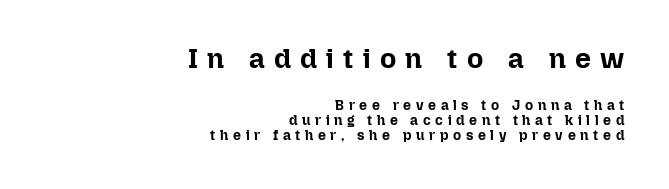
Q: Is the text bold? A: Yes.
Q: Is the text italic (slanted)? A: No, it is upright.
Q: Is the text underlined? A: No.
Q: How is the paragraph aligned? A: Right-aligned.
Q: Is the spacing between letters normal or unusually wide? A: Unusually wide.
Q: Is the spacing between lines tight, normal or loose? A: Tight.
Q: Which block of text is set in a larger size, the first (top) or the second (bottom)? A: The first (top) one.
Q: Width (condensed, normal, or wide)? A: Normal.
Q: Stroke contrast? A: Low.
Q: x-height? A: Medium.
Q: Monospaced? A: No.
